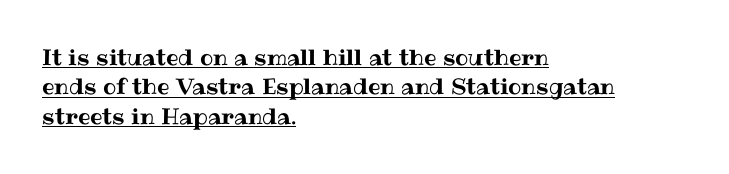
The image shows 22 px text type, upright; set left-aligned, normal line spacing (1.33x), normal letter spacing, underlined.
